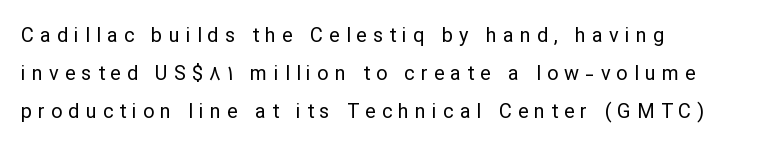
Stem width sits at or under what a default text font uses. One glance says open: line gaps are wider than usual. Short note: letters widely spaced. Is there any slant? The stems are plumb.
